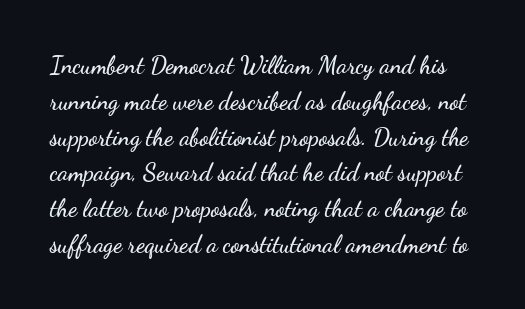
Q: Is the text italic (slanted)? A: Yes.
Q: Is the text underlined? A: No.
Q: Is the spacing between letters normal or unusually wide? A: Normal.
Q: Is the spacing between lines tight, normal or loose? A: Normal.
